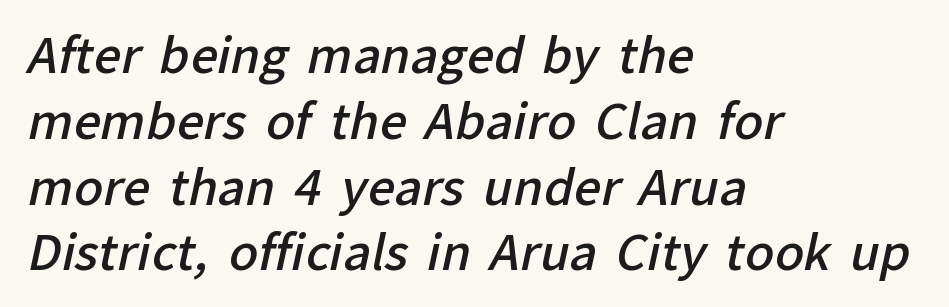
Is the type bold? Partly — it's a semibold, heavier than regular but not fully bold. Left-aligned paragraph, ragged on the right. Here the designer chose a conventional face with non-uniform glyph widths. The leading is moderate, giving the passage an even texture. The line texture is even and compact thanks to regular tracking.
